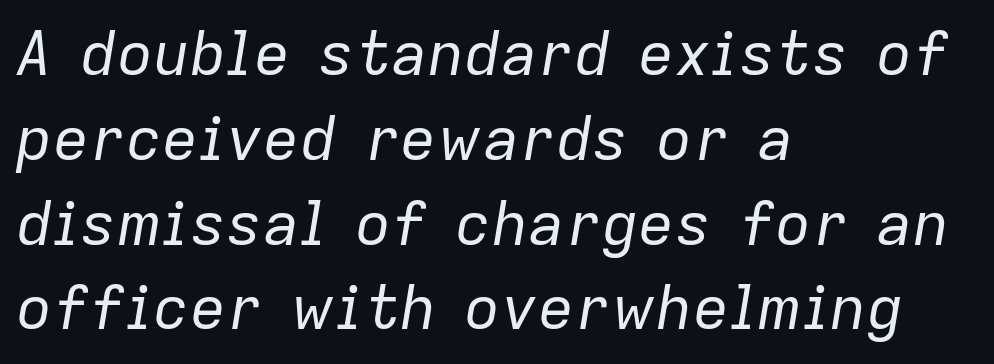
Between one letter and the next there's only the usual sliver of space. The letters are slanted; this is an italic face. Check under the words: just untouched page. The rendering uses natural spacing where letterforms have individual widths. Is the type heavy? It reads as light-to-regular instead.
